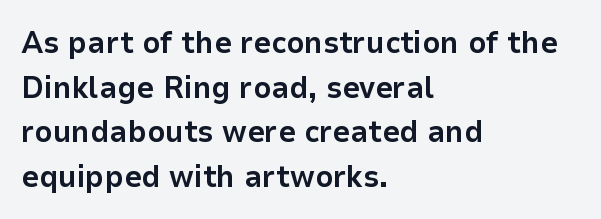
The glyphs are unaccompanied by any horizontal stroke below them. You could call the tracking neutral — neither tight nor loose. Stroke thickness is high; the sample reads as a true bold. Italic? Not at all — the glyphs are vertical. The face used here is proportionally spaced, like ordinary book or web type.
